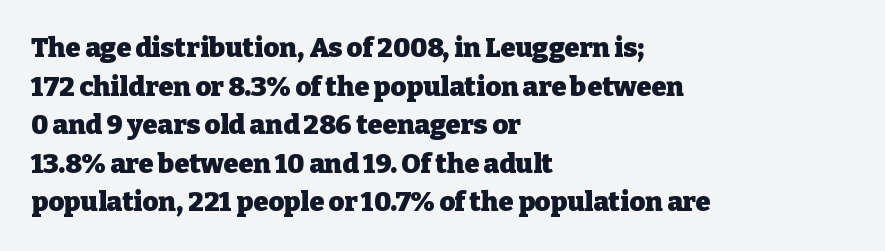
The image shows 27 px bold type, upright; set left-aligned, normal line spacing (1.43x), normal letter spacing, not underlined.
